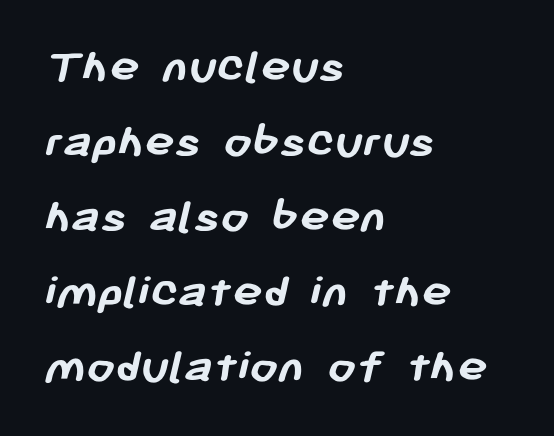
Q: Is the text bold? A: Yes.
Q: Is the typeface a serif or a sans-serif typeface? A: Sans-serif.
Q: Is the text underlined? A: No.
Q: How is the paragraph aligned? A: Left-aligned.
Q: Is the spacing between letters normal or unusually wide? A: Normal.
Q: Is the spacing between lines tight, normal or loose? A: Normal.
Q: Width (condensed, normal, or wide)? A: Normal.
Q: Stroke contrast? A: Low.
Q: x-height? A: Medium.
Q: Monospaced? A: No.
